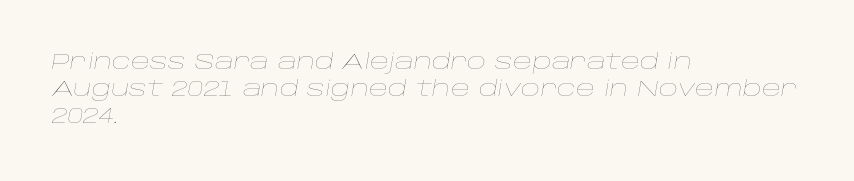
The image shows 21 px text type, italic (leaning right); set left-aligned, normal line spacing (1.28x), normal letter spacing, not underlined.
